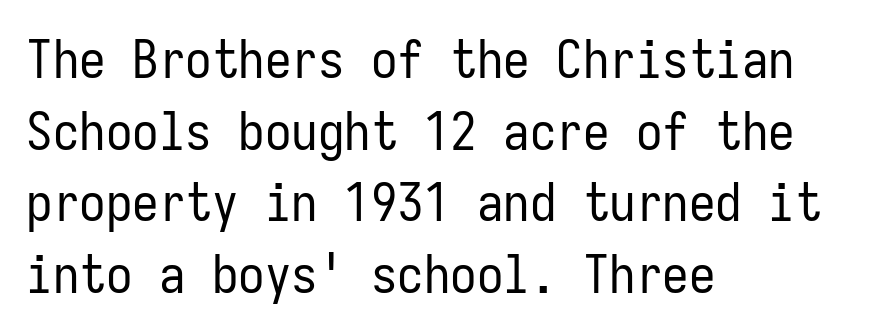
The image shows 53 px regular-weight, condensed sans-serif type, upright, monospaced; set left-aligned, normal line spacing (1.35x), normal letter spacing, not underlined; low stroke contrast and a medium x-height.
